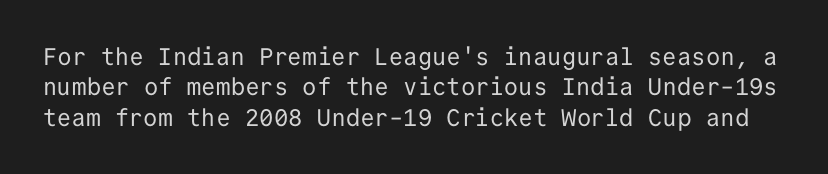
Q: Is the text bold? A: No.
Q: Is the text italic (slanted)? A: No, it is upright.
Q: Is the text underlined? A: No.
Q: Is the spacing between letters normal or unusually wide? A: Normal.
Q: Is the spacing between lines tight, normal or loose? A: Normal.
